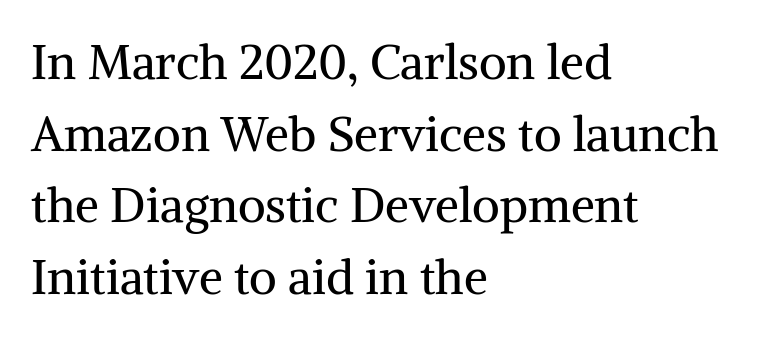
{"serif": "yes", "italic": "no", "bold": "no", "weight": "regular", "width": "normal", "stroke_contrast": "medium", "x_height": "medium", "monospaced": "no", "underline": "no", "align": "left", "line_spacing": "normal", "line_spacing_ratio": 1.49, "letter_spacing": "normal", "letter_spacing_em": 0.0, "glyph_px": 48}
